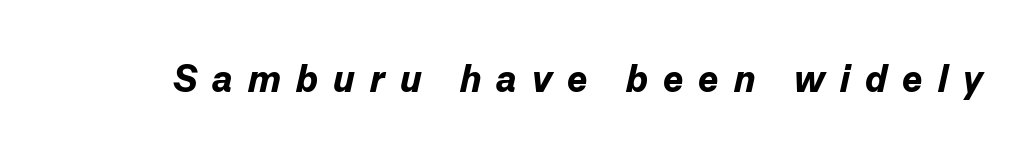
The rendering inserts visible extra space after every character. The whole block is typeset with a tilt. Spacing verdict: proportional, widths tailored to each character. Lines of text with bare space underneath.
